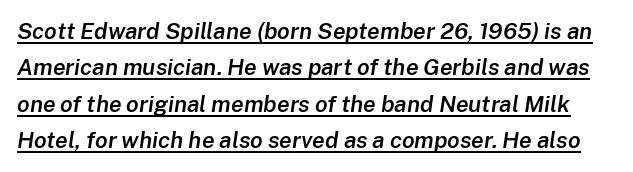
{"italic": "yes", "lean": "right", "slant_degrees": 8, "bold": "semi", "underline": "yes", "line_spacing": "normal", "line_spacing_ratio": 1.58, "letter_spacing": "normal", "letter_spacing_em": 0.0, "glyph_px": 23}
